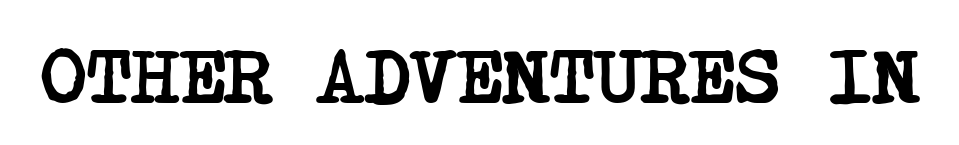
The image shows 79 px semibold, condensed serif type; set normal letter spacing, not underlined; low stroke contrast and a large x-height.
